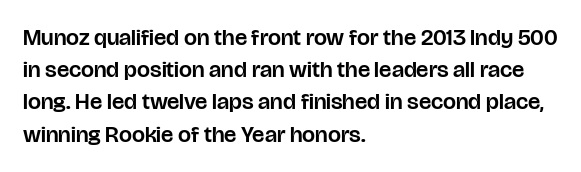
Q: Is the text italic (slanted)? A: No, it is upright.
Q: Is the text underlined? A: No.
Q: How is the paragraph aligned? A: Left-aligned.
Q: Is the spacing between letters normal or unusually wide? A: Normal.
Q: Is the spacing between lines tight, normal or loose? A: Normal.
